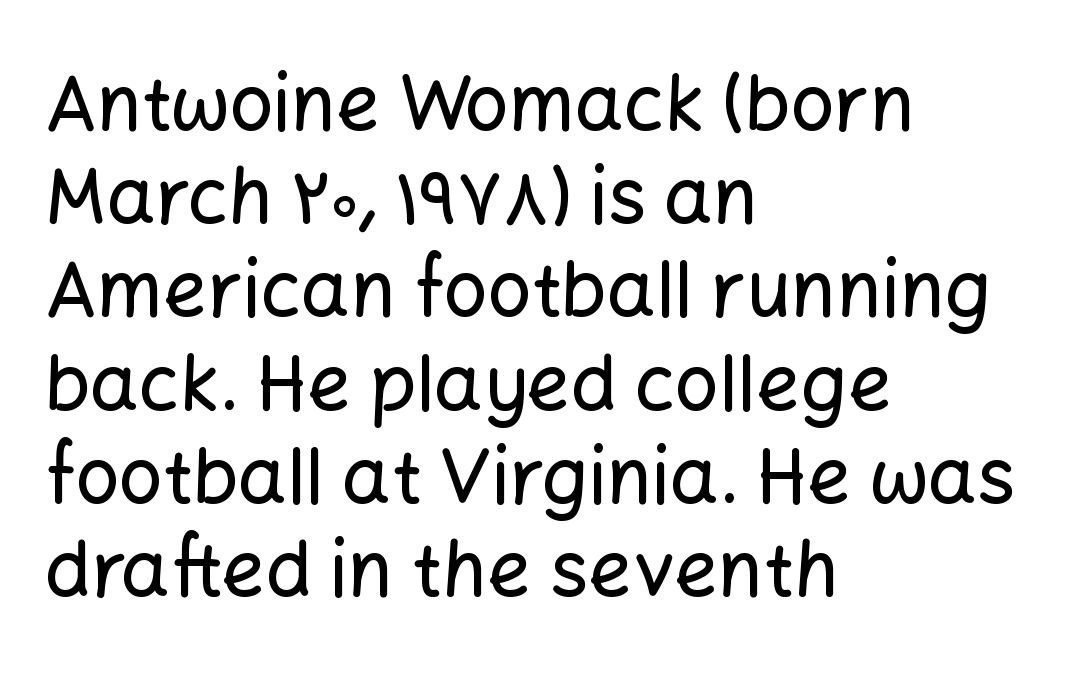
The paragraph shown leans on its left margin. The letters stand upright; this is a roman face. Each word holds together tightly as a unit, with standard inter-letter gaps. The zone under the glyphs is completely vacant. Stroke terminals: plain, sans-serif.
